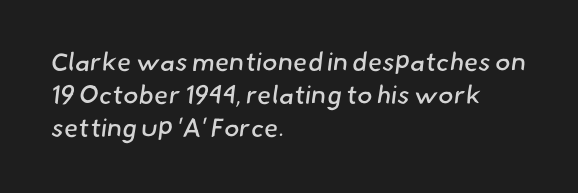
{"bold": "no", "underline": "no", "align": "left", "line_spacing": "normal", "line_spacing_ratio": 1.26, "letter_spacing": "normal", "letter_spacing_em": 0.0, "glyph_px": 26}
